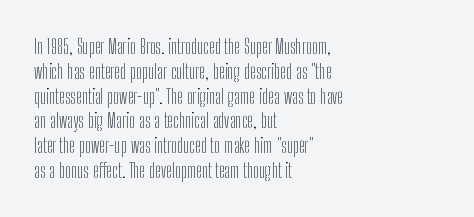
Q: Is the text bold? A: No.
Q: Is the text italic (slanted)? A: No, it is upright.
Q: Is the text underlined? A: No.
Q: How is the paragraph aligned? A: Left-aligned.
Q: Is the spacing between letters normal or unusually wide? A: Normal.
